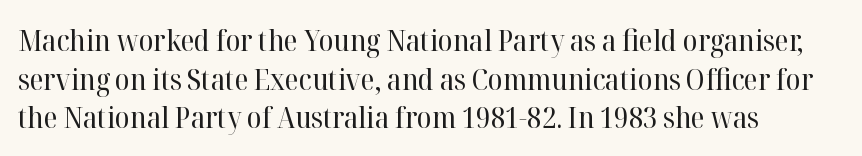
{"serif": "yes", "italic": "no", "bold": "no", "weight": "regular", "width": "normal", "stroke_contrast": "high", "x_height": "medium", "monospaced": "no", "underline": "no", "align": "left", "line_spacing": "normal", "line_spacing_ratio": 1.29, "letter_spacing": "normal", "letter_spacing_em": 0.0, "glyph_px": 30}
